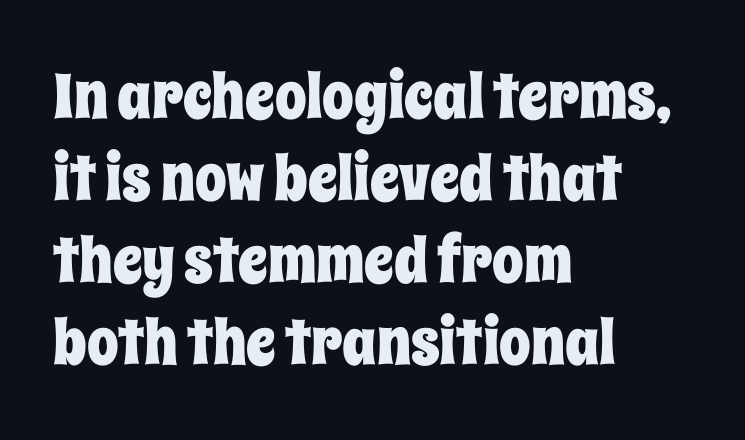
The image shows 63 px condensed type, upright; set left-aligned, normal line spacing (1.3x), normal letter spacing, not underlined; low stroke contrast and a large x-height.
